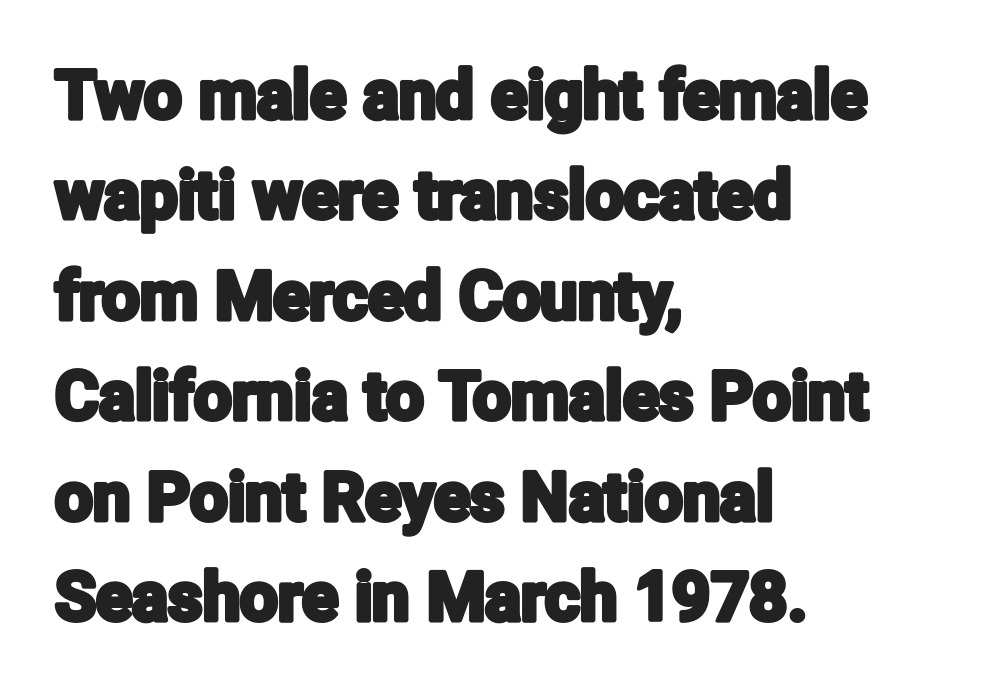
Q: Is the text italic (slanted)? A: No, it is upright.
Q: Is the typeface a serif or a sans-serif typeface? A: Sans-serif.
Q: Is the text underlined? A: No.
Q: How is the paragraph aligned? A: Left-aligned.
Q: Is the spacing between letters normal or unusually wide? A: Normal.
Q: Is the spacing between lines tight, normal or loose? A: Normal.
Q: Width (condensed, normal, or wide)? A: Condensed.
Q: Stroke contrast? A: Low.
Q: x-height? A: Medium.
Q: Monospaced? A: No.
